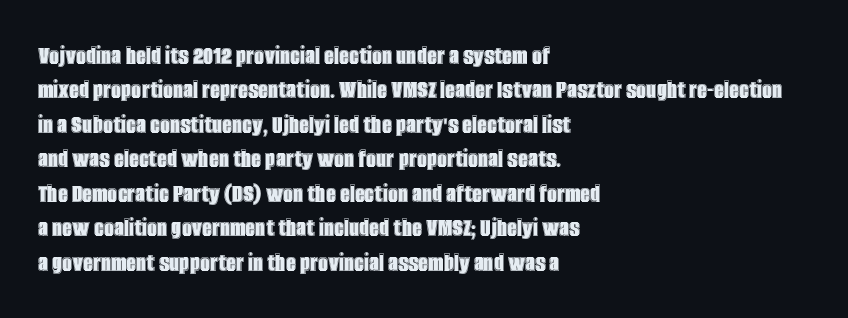
{"italic": "no", "width": "condensed", "x_height": "large", "monospaced": "no", "underline": "no", "align": "left", "line_spacing_ratio": 1.23, "letter_spacing": "normal", "letter_spacing_em": 0.0, "glyph_px": 28}
